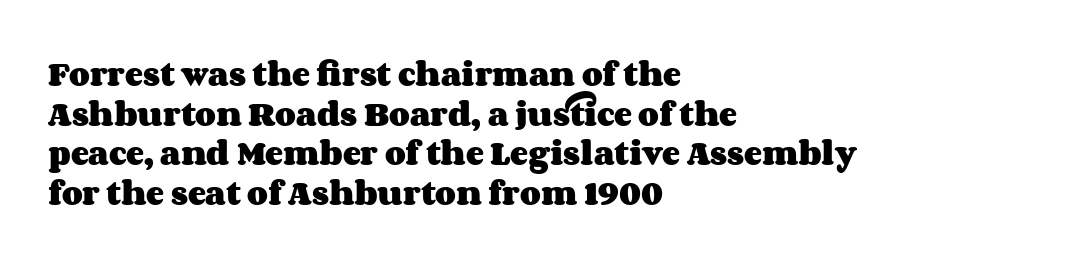
{"italic": "no", "bold": "yes", "underline": "no", "align": "left", "line_spacing": "normal", "line_spacing_ratio": 1.47, "letter_spacing": "normal", "letter_spacing_em": 0.0, "glyph_px": 27}
